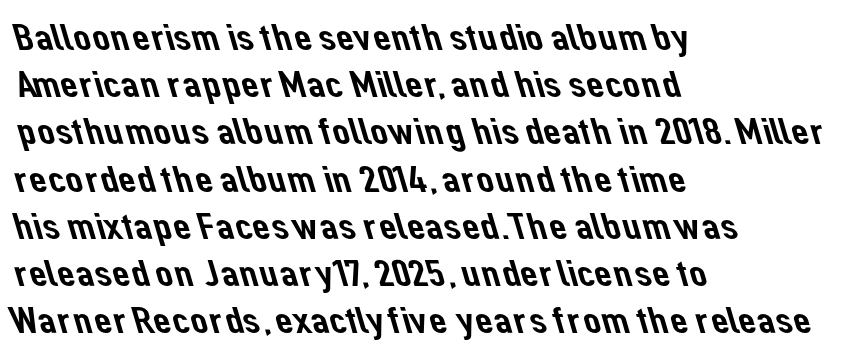
{"serif": "no", "width": "normal", "stroke_contrast": "low", "x_height": "medium", "monospaced": "no", "underline": "no", "align": "left", "line_spacing_ratio": 1.21, "letter_spacing": "normal", "letter_spacing_em": 0.0, "glyph_px": 39}
